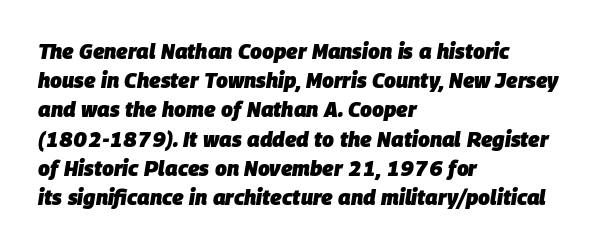
{"italic": "yes", "lean": "right", "slant_degrees": 9, "bold": "yes", "underline": "no", "align": "left", "line_spacing": "normal", "line_spacing_ratio": 1.39, "letter_spacing": "normal", "letter_spacing_em": 0.0, "glyph_px": 21}
